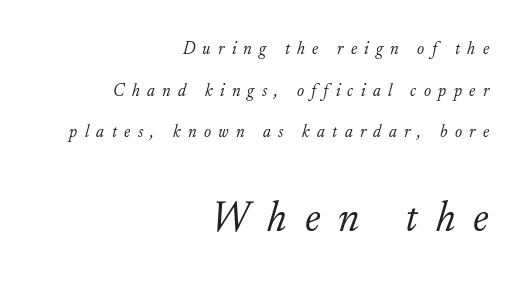
The image shows 42 px light serif type, italic (leaning right); set right-aligned, loose line spacing (2.45x), unusually wide letter spacing (+0.43 em), not underlined; the second (bottom) block is 2.47x larger; low stroke contrast and a small x-height.
